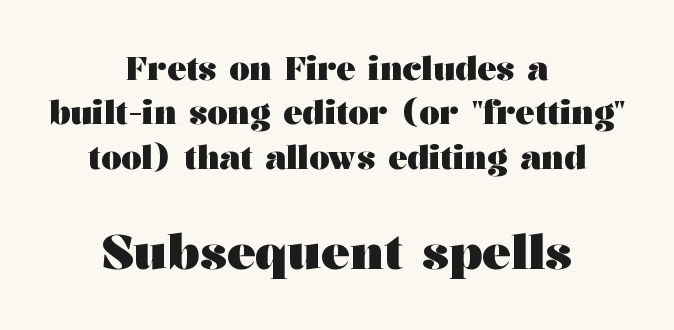
{"serif": "yes", "italic": "no", "bold": "yes", "weight": "heavy", "width": "wide", "stroke_contrast": "medium", "x_height": "medium", "monospaced": "no", "underline": "no", "align": "center", "line_spacing": "normal", "line_spacing_ratio": 1.39, "letter_spacing": "normal", "letter_spacing_em": 0.0, "larger_block": "second", "size_ratio": 1.5, "glyph_px": 48}
